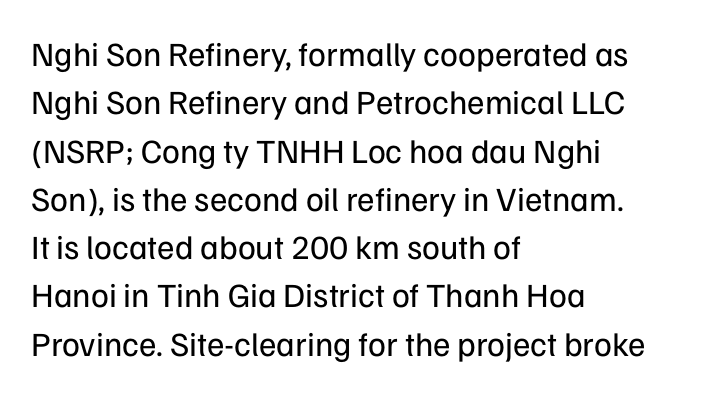
Q: Is the text bold? A: No.
Q: Is the text italic (slanted)? A: No, it is upright.
Q: Is the typeface a serif or a sans-serif typeface? A: Sans-serif.
Q: Is the text underlined? A: No.
Q: How is the paragraph aligned? A: Left-aligned.
Q: Is the spacing between letters normal or unusually wide? A: Normal.
Q: Is the spacing between lines tight, normal or loose? A: Normal.
Q: Width (condensed, normal, or wide)? A: Normal.
Q: Stroke contrast? A: Low.
Q: x-height? A: Medium.
Q: Monospaced? A: No.
